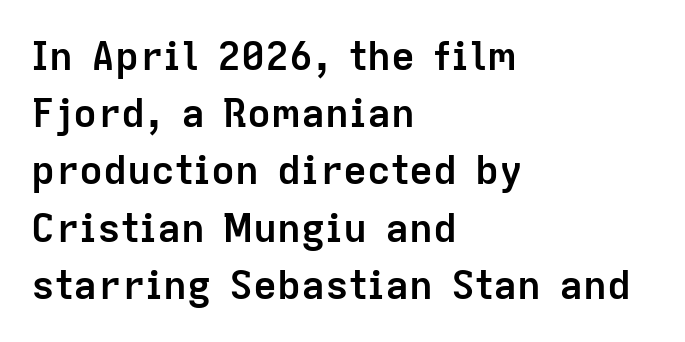
Q: Is the text bold? A: Yes.
Q: Is the text italic (slanted)? A: No, it is upright.
Q: Is the typeface a serif or a sans-serif typeface? A: Sans-serif.
Q: Is the text underlined? A: No.
Q: How is the paragraph aligned? A: Left-aligned.
Q: Is the spacing between letters normal or unusually wide? A: Normal.
Q: Is the spacing between lines tight, normal or loose? A: Normal.
Q: Width (condensed, normal, or wide)? A: Normal.
Q: Stroke contrast? A: Low.
Q: x-height? A: Medium.
Q: Monospaced? A: No.
